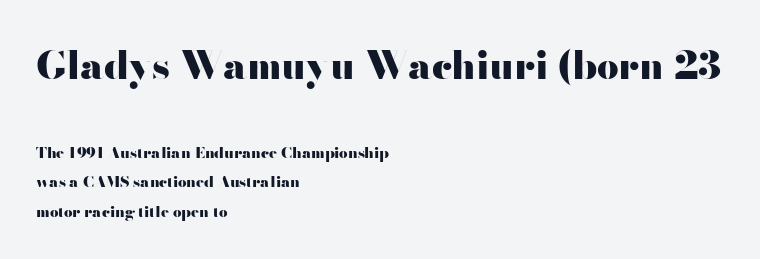
The image shows 38 px heavy, wide sans-serif type, upright; set left-aligned, loose line spacing (1.96x), normal letter spacing, not underlined; the first (top) block is 2.53x larger; high stroke contrast and a small x-height.
